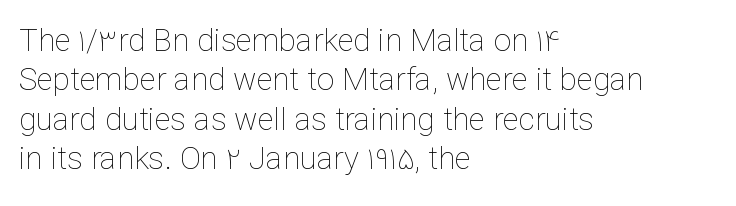
Q: Is the text bold? A: No.
Q: Is the text italic (slanted)? A: No, it is upright.
Q: Is the text underlined? A: No.
Q: How is the paragraph aligned? A: Left-aligned.
Q: Is the spacing between letters normal or unusually wide? A: Normal.
Q: Is the spacing between lines tight, normal or loose? A: Normal.
Q: Width (condensed, normal, or wide)? A: Normal.
Q: Stroke contrast? A: Low.
Q: x-height? A: Medium.
Q: Monospaced? A: No.
